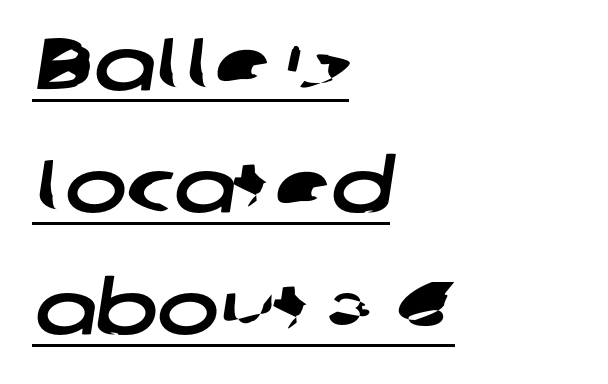
Q: Is the typeface a serif or a sans-serif typeface? A: Sans-serif.
Q: Is the text underlined? A: Yes.
Q: How is the paragraph aligned? A: Left-aligned.
Q: Is the spacing between letters normal or unusually wide? A: Normal.
Q: Is the spacing between lines tight, normal or loose? A: Normal.
Q: Width (condensed, normal, or wide)? A: Wide.
Q: Stroke contrast? A: Low.
Q: x-height? A: Medium.
Q: Monospaced? A: No.
